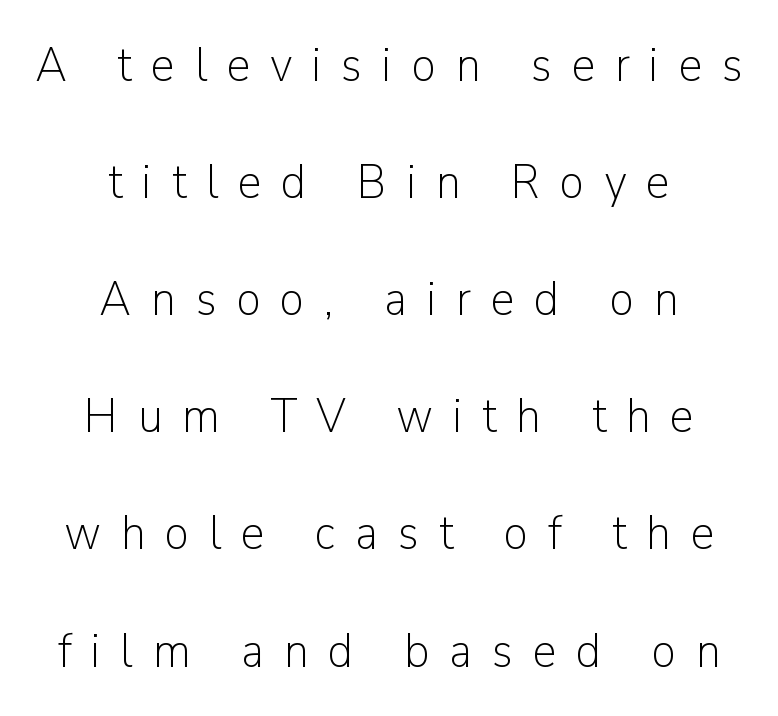
Is this a fixed-width face? No — the glyphs have proportional, varying widths. Neither beginnings nor endings align; midpoints do. A great deal of white space separates one row of letters from the next. No word sits above an underline.
